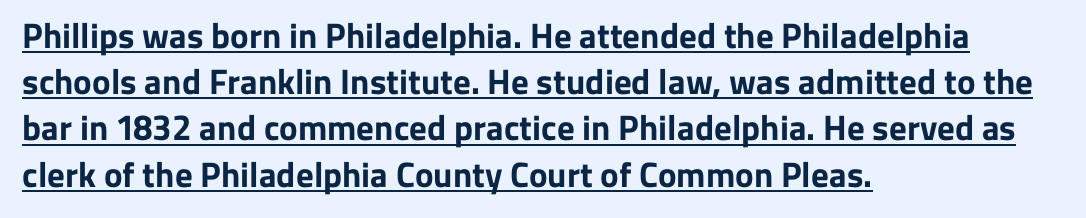
Q: Is the text bold? A: Yes.
Q: Is the text italic (slanted)? A: No, it is upright.
Q: Is the typeface a serif or a sans-serif typeface? A: Sans-serif.
Q: Is the text underlined? A: Yes.
Q: How is the paragraph aligned? A: Left-aligned.
Q: Is the spacing between letters normal or unusually wide? A: Normal.
Q: Is the spacing between lines tight, normal or loose? A: Normal.
Q: Width (condensed, normal, or wide)? A: Normal.
Q: Stroke contrast? A: Low.
Q: x-height? A: Medium.
Q: Monospaced? A: No.
